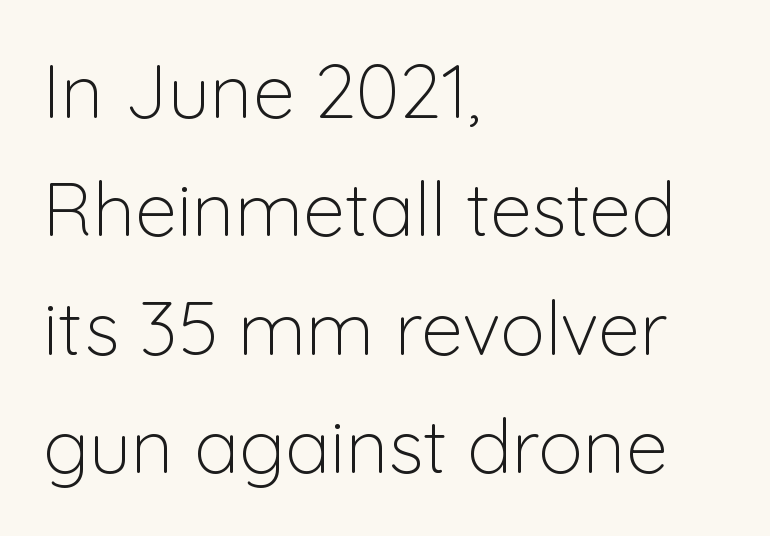
Posture: vertical. Nothing sits at the stroke ends, so this counts as sans-serif. Summary of weight: not heavy and not bold. Nobody touched the tracking dial on this one.
